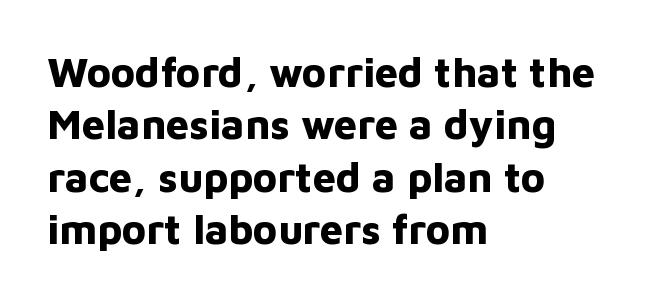
The image shows 41 px bold sans-serif type, upright; set left-aligned, normal line spacing (1.28x), normal letter spacing, not underlined; low stroke contrast and a medium x-height.
